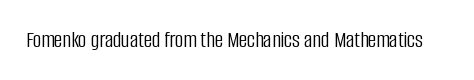
{"italic": "no", "bold": "no", "underline": "no", "letter_spacing": "normal", "letter_spacing_em": 0.0, "glyph_px": 23}
